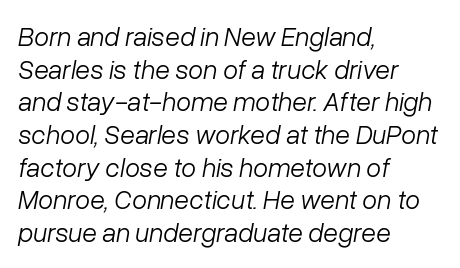
Designer's note — italics engaged. A typesetter would call this zero additional tracking. The passage shown is not bold in any degree. These lines stack with their left ends in a neat column. Clear beneath every line of the passage.
